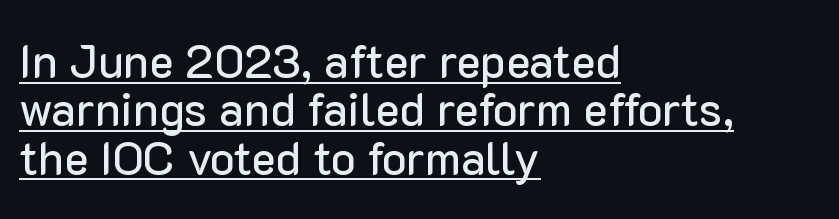
Nobody touched the tracking dial on this one. The typesetter has applied underlining to the passage shown. The rag falls on the right side of this text block. Grotesque or geometric, the face here clearly has no serifs.
